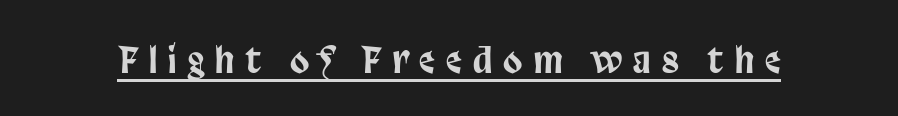
The image shows 35 px condensed sans-serif type, upright; set unusually wide letter spacing (+0.32 em), underlined; low stroke contrast and a large x-height.
